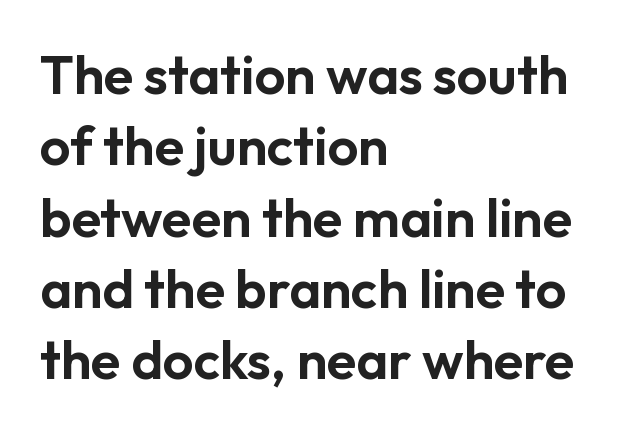
Q: Is the text italic (slanted)? A: No, it is upright.
Q: Is the typeface a serif or a sans-serif typeface? A: Sans-serif.
Q: Is the text underlined? A: No.
Q: How is the paragraph aligned? A: Left-aligned.
Q: Is the spacing between letters normal or unusually wide? A: Normal.
Q: Is the spacing between lines tight, normal or loose? A: Normal.
Q: Width (condensed, normal, or wide)? A: Normal.
Q: Stroke contrast? A: Low.
Q: x-height? A: Medium.
Q: Monospaced? A: No.
